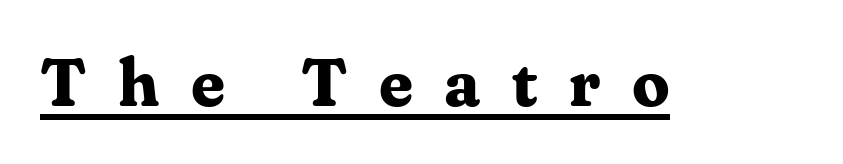
What decoration does the sample have? An underline. Plenty of ink on the page — the face is bold. Posture: upright roman. This is serif lettering, the kind often seen in printed books. Spacing verdict: proportional, widths tailored to each character. Inter-character spacing is expanded well beyond the font's built-in metrics.
